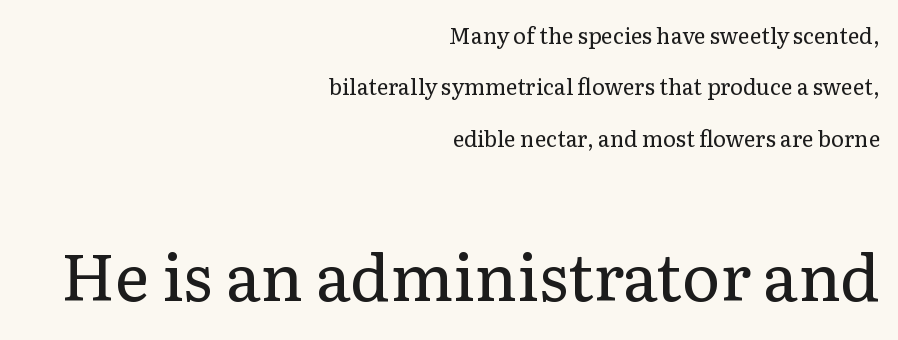
The face used here is proportionally spaced, like ordinary book or web type. Baseline-to-baseline distance is far greater than the letter height. Notice how the stems are strictly vertical — no italics here. The type family on display is of the serif kind. Stems and bowls with no extra thickness — not bold. Plain, unruled lines of type.
